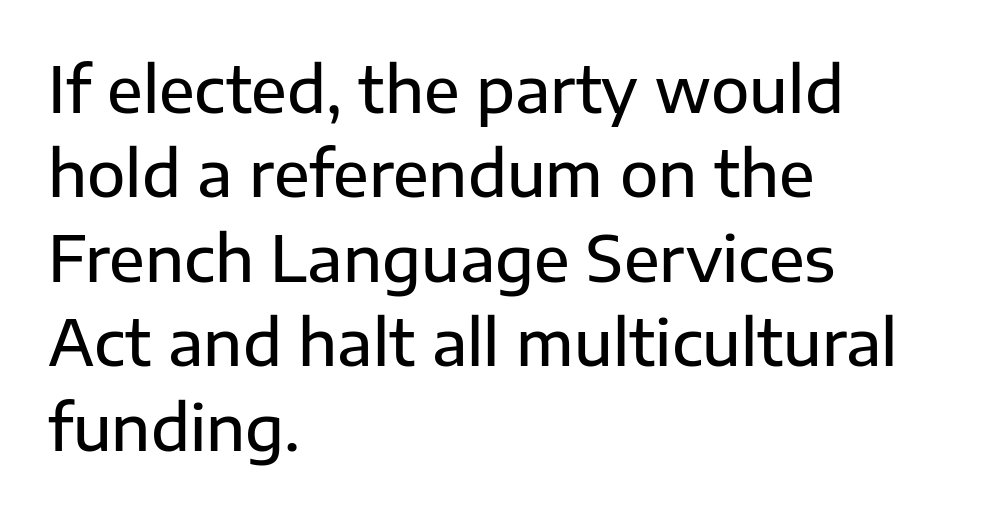
Q: Is the text italic (slanted)? A: No, it is upright.
Q: Is the typeface a serif or a sans-serif typeface? A: Sans-serif.
Q: Is the text underlined? A: No.
Q: How is the paragraph aligned? A: Left-aligned.
Q: Is the spacing between letters normal or unusually wide? A: Normal.
Q: Is the spacing between lines tight, normal or loose? A: Normal.
Q: Width (condensed, normal, or wide)? A: Normal.
Q: Stroke contrast? A: Low.
Q: x-height? A: Medium.
Q: Monospaced? A: No.
